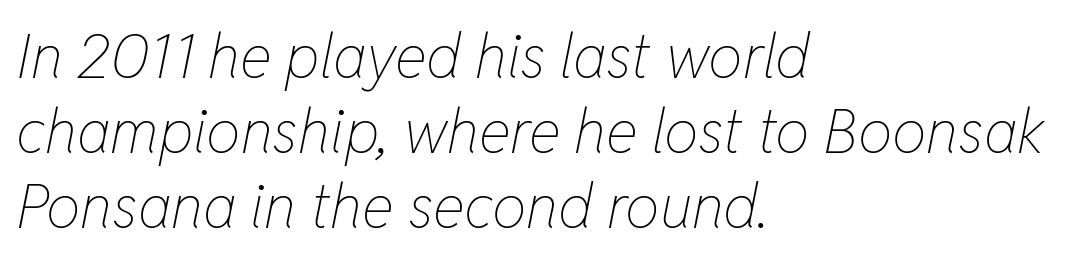
{"italic": "yes", "lean": "right", "slant_degrees": 11, "bold": "no", "weight": "thin", "width": "condensed", "stroke_contrast": "low", "x_height": "medium", "monospaced": "no", "underline": "no", "align": "left", "line_spacing_ratio": 1.23, "letter_spacing": "normal", "letter_spacing_em": 0.0, "glyph_px": 61}
